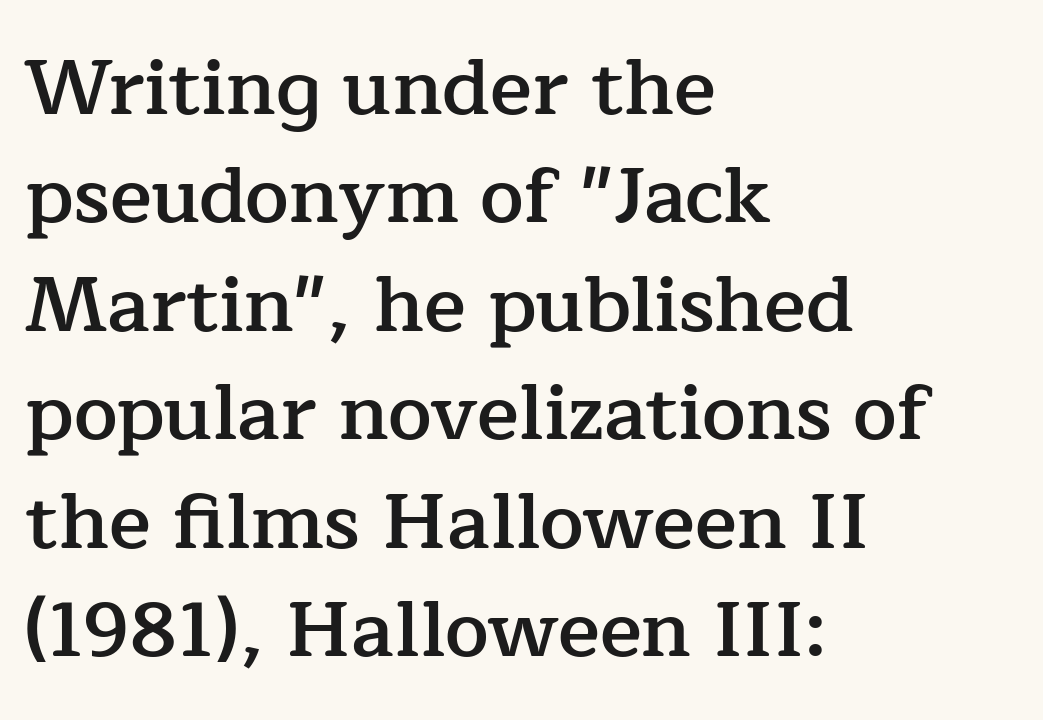
Q: Is the text bold? A: Semi-bold.
Q: Is the text italic (slanted)? A: No, it is upright.
Q: Is the typeface a serif or a sans-serif typeface? A: Serif.
Q: Is the text underlined? A: No.
Q: How is the paragraph aligned? A: Left-aligned.
Q: Is the spacing between letters normal or unusually wide? A: Normal.
Q: Is the spacing between lines tight, normal or loose? A: Normal.
Q: Width (condensed, normal, or wide)? A: Normal.
Q: Stroke contrast? A: Low.
Q: x-height? A: Medium.
Q: Monospaced? A: No.
